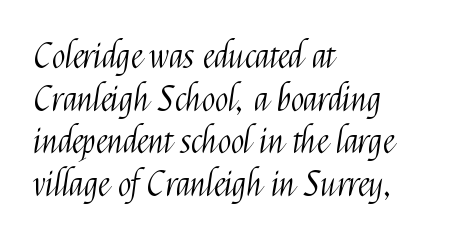
Q: Is the text bold? A: No.
Q: Is the text italic (slanted)? A: Yes.
Q: Is the typeface a serif or a sans-serif typeface? A: Sans-serif.
Q: Is the text underlined? A: No.
Q: How is the paragraph aligned? A: Left-aligned.
Q: Is the spacing between letters normal or unusually wide? A: Normal.
Q: Width (condensed, normal, or wide)? A: Condensed.
Q: Stroke contrast? A: Medium.
Q: x-height? A: Medium.
Q: Monospaced? A: No.
